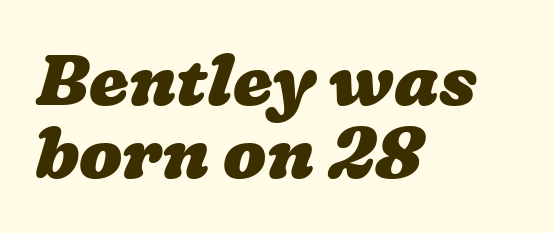
The image shows 71 px heavy, wide type; set left-aligned, tight line spacing (1.03x), normal letter spacing, not underlined; low stroke contrast and a medium x-height.
